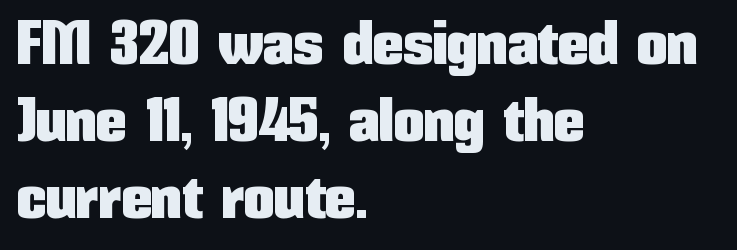
Q: Is the text italic (slanted)? A: No, it is upright.
Q: Is the typeface a serif or a sans-serif typeface? A: Sans-serif.
Q: Is the text underlined? A: No.
Q: How is the paragraph aligned? A: Left-aligned.
Q: Is the spacing between letters normal or unusually wide? A: Normal.
Q: Is the spacing between lines tight, normal or loose? A: Normal.
Q: Width (condensed, normal, or wide)? A: Condensed.
Q: Stroke contrast? A: Low.
Q: x-height? A: Medium.
Q: Monospaced? A: No.
